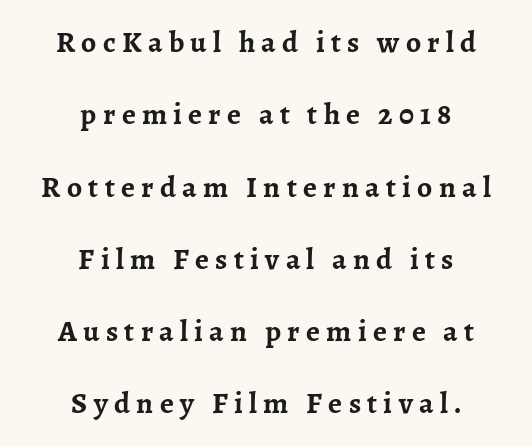
Q: Is the text bold? A: Yes.
Q: Is the text italic (slanted)? A: No, it is upright.
Q: Is the typeface a serif or a sans-serif typeface? A: Serif.
Q: Is the text underlined? A: No.
Q: How is the paragraph aligned? A: Centered.
Q: Is the spacing between letters normal or unusually wide? A: Unusually wide.
Q: Is the spacing between lines tight, normal or loose? A: Loose.
Q: Width (condensed, normal, or wide)? A: Normal.
Q: Stroke contrast? A: Low.
Q: x-height? A: Medium.
Q: Monospaced? A: No.
